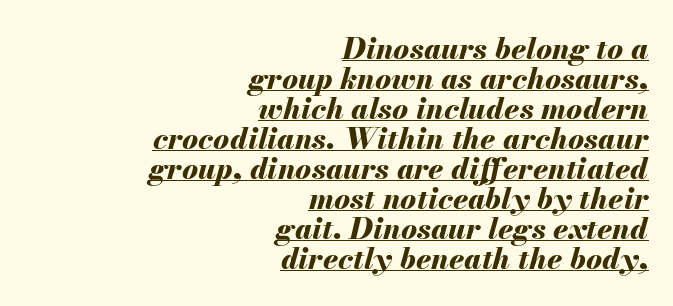
The image shows 30 px bold type, italic (leaning right); set right-aligned, tight line spacing (1.0x), normal letter spacing, underlined; medium stroke contrast and a small x-height.
